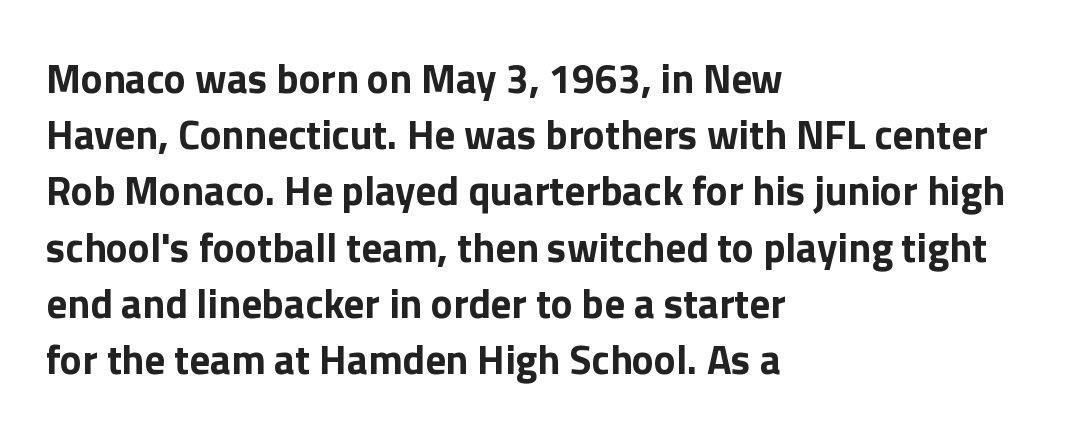
The image shows 41 px bold sans-serif type, upright; set left-aligned, normal line spacing (1.37x), normal letter spacing, not underlined; low stroke contrast and a medium x-height.
